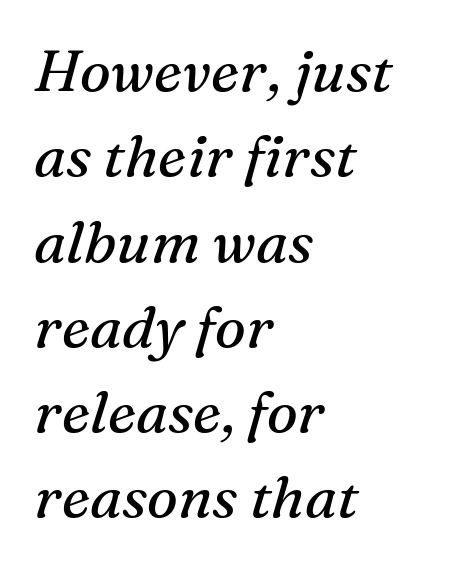
The image shows 58 px regular-weight serif type, italic (leaning right); set left-aligned, normal line spacing (1.47x), normal letter spacing, not underlined; medium stroke contrast and a medium x-height.
